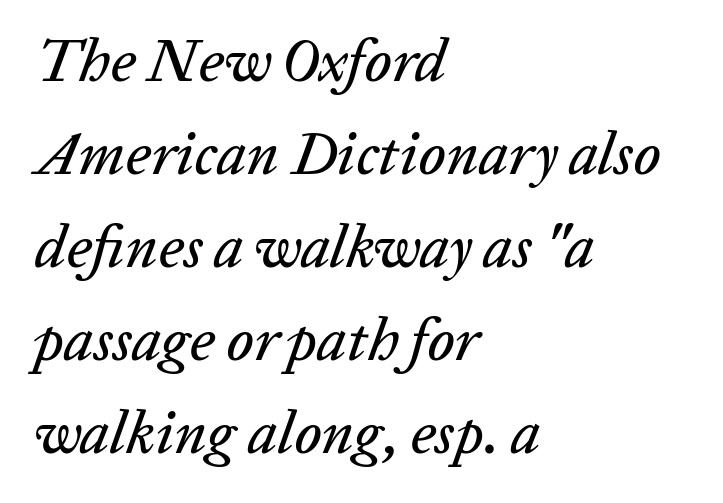
The rendering applies a slant to the glyphs. Looks like regular typesetting: each glyph gets only the width it needs. These lines keep a tight, regular rhythm from letter to letter. Where is the straight margin? On the left. The leading is moderate, giving the passage an even texture.
